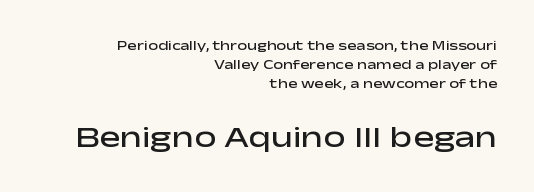
You could call the tracking neutral — neither tight nor loose. Typesetter's note: demi weight, one step under bold. Size contrast runs from small at the top to large at the bottom. The ragged edge is on the left, which tells us the setting is flush right.
